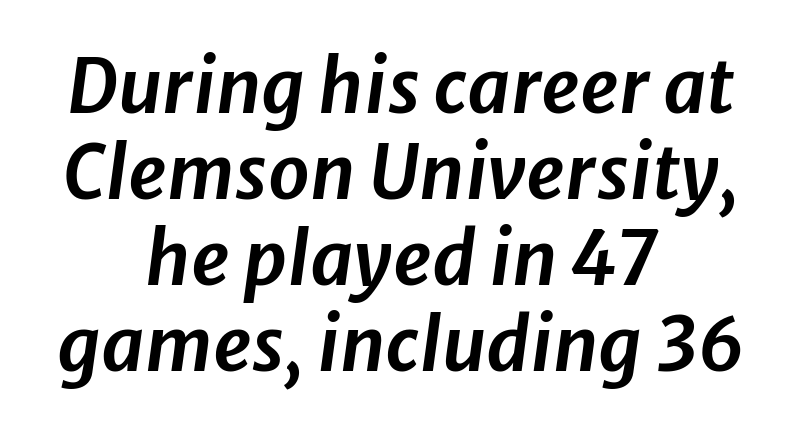
Would a proofreader flag this as italicized? Yes. Default kerning and tracking; the words read as compact shapes. Rule under the text: the space is simply empty. Compared with a flush-left layout, this one balances lines on the center instead. Note the varied advance widths — an 'i' is clearly narrower than an 'm'.
